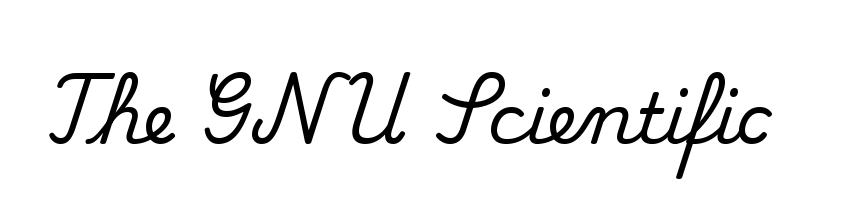
The image shows 69 px serif type; set normal letter spacing, not underlined; medium stroke contrast and a small x-height.
